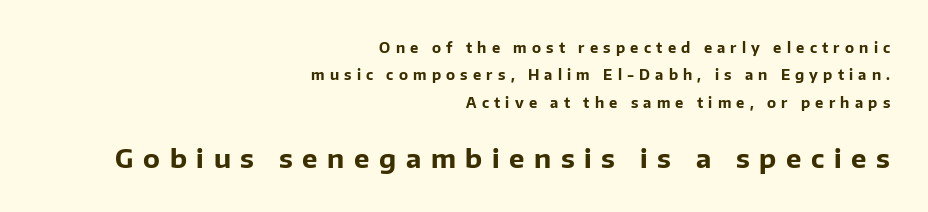
The image shows 26 px bold type, upright; set right-aligned, loose line spacing (1.95x), unusually wide letter spacing (+0.37 em), not underlined; the second (bottom) block is 1.86x larger.
